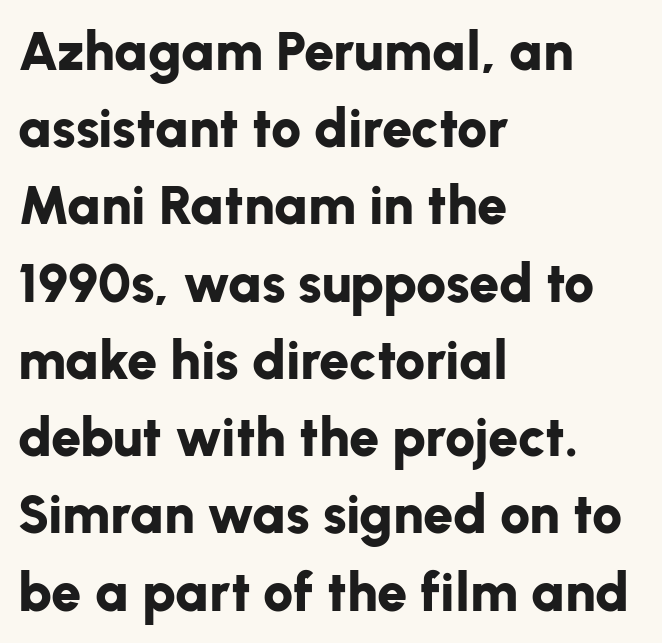
To sum up the face: it is a sans, with no serifs. Leftover space on each line is placed entirely after the last word. Notice how descenders clear the ascenders below comfortably — that's standard leading. The lettering holds an erect, upright posture throughout. The characters look thick and weighty, a clear bold.
